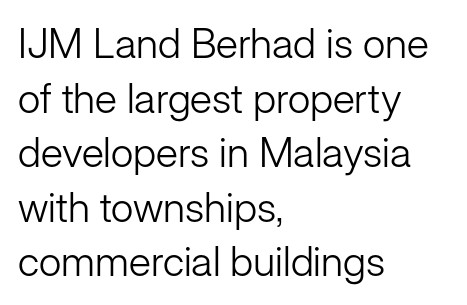
Nope, no serifs anywhere on these letters. The space directly below the letters is spotless. What stands out about the letter spacing? Nothing — it is the standard amount. The font is comparable to plain body text, perhaps lighter. The passage shown stacks its lines at a standard gap. A student would call this left alignment; a typographer would say flush left, rag right.
